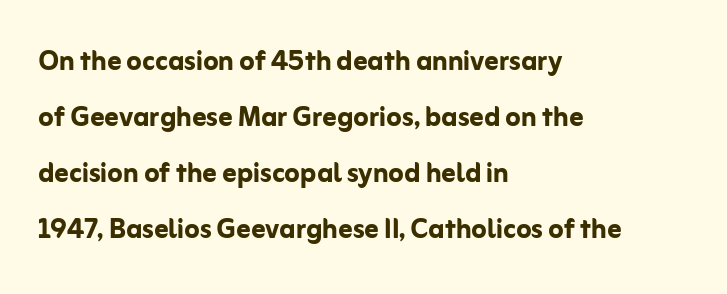
Ordinary non-slanted type is in use. Between one letter and the next there's only the usual sliver of space. Font category for this specimen: sans-serif. Every letter is thick-stroked: bold, no question. Underline: absent. Do the characters align in a grid? No, the font is proportional.
